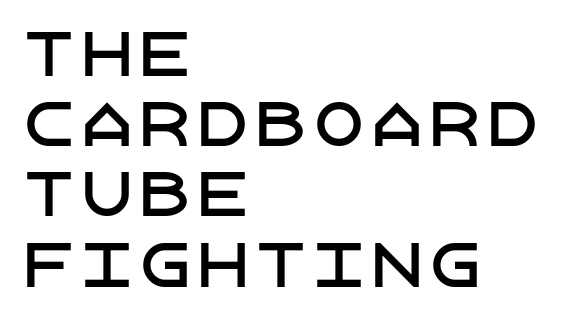
The letters stand straight up with perfectly vertical stems. This sample is left-justified, so line endings fall wherever the words run out. Caption: standard tracking, unaltered. Letterform terminals end flat and unadorned throughout the passage. The baseline area is clear.
